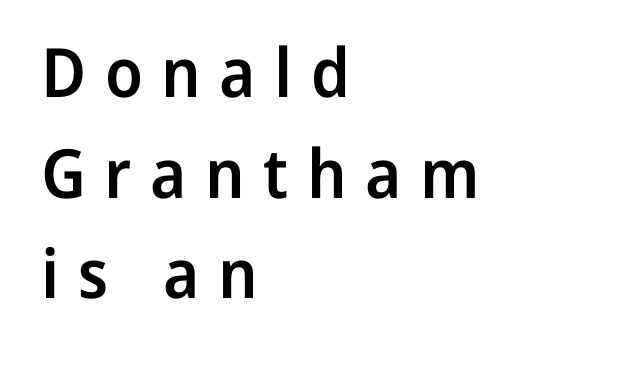
{"serif": "no", "italic": "no", "bold": "semi", "weight": "semibold", "width": "normal", "stroke_contrast": "low", "x_height": "medium", "monospaced": "no", "underline": "no", "align": "left", "line_spacing": "normal", "line_spacing_ratio": 1.48, "letter_spacing": "wide", "letter_spacing_em": 0.27, "glyph_px": 68}
